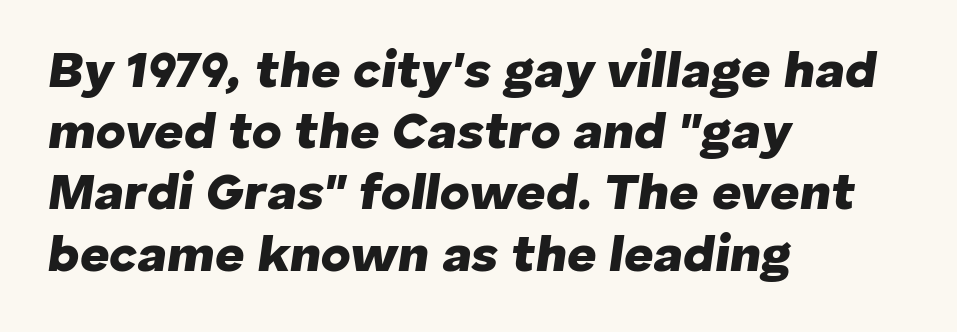
Q: Is the text bold? A: Yes.
Q: Is the text italic (slanted)? A: Yes, it leans right by about 8 degrees.
Q: Is the text underlined? A: No.
Q: How is the paragraph aligned? A: Left-aligned.
Q: Is the spacing between letters normal or unusually wide? A: Normal.
Q: Width (condensed, normal, or wide)? A: Normal.
Q: Stroke contrast? A: Low.
Q: x-height? A: Medium.
Q: Monospaced? A: No.
